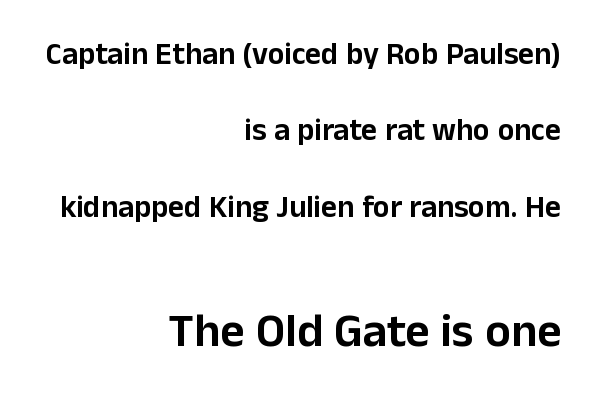
The image shows 47 px sans-serif type, upright; set right-aligned, loose line spacing (2.46x), normal letter spacing, not underlined; the second (bottom) block is 1.52x larger; low stroke contrast and a medium x-height.
